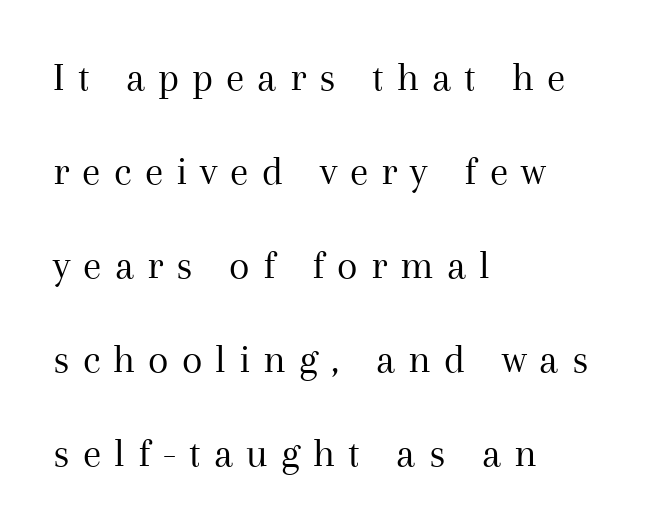
Q: Is the text bold? A: No.
Q: Is the text italic (slanted)? A: No, it is upright.
Q: Is the typeface a serif or a sans-serif typeface? A: Serif.
Q: Is the text underlined? A: No.
Q: How is the paragraph aligned? A: Left-aligned.
Q: Is the spacing between letters normal or unusually wide? A: Unusually wide.
Q: Is the spacing between lines tight, normal or loose? A: Loose.
Q: Width (condensed, normal, or wide)? A: Normal.
Q: Stroke contrast? A: Medium.
Q: x-height? A: Medium.
Q: Monospaced? A: No.
